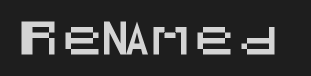
{"serif": "no", "italic": "no", "width": "normal", "stroke_contrast": "medium", "x_height": "large", "underline": "no", "letter_spacing": "normal", "letter_spacing_em": 0.0, "glyph_px": 44}
